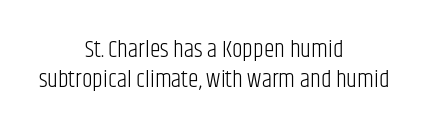
The image shows 24 px text type, upright; set centered, normal line spacing (1.25x), normal letter spacing, not underlined.
